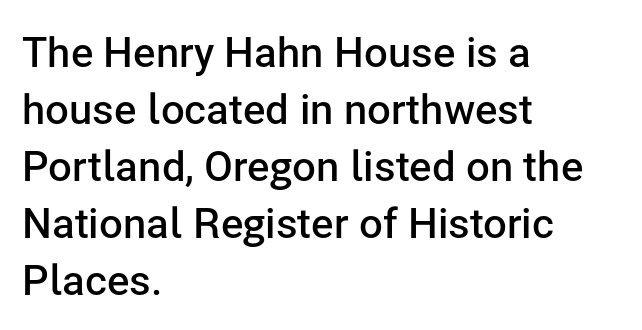
The setting favours the left margin, as ordinary paragraphs usually do. Posture: vertical. The area under the type is left untouched. Nothing unusual about the tracking: characters are spaced as the font intends.
